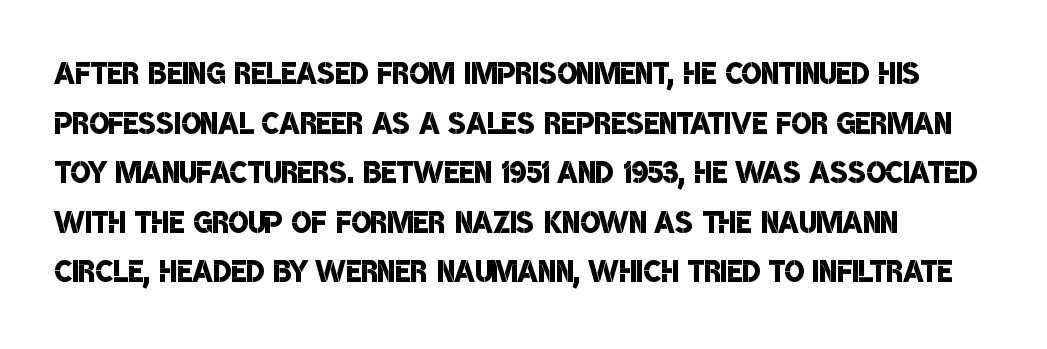
The image shows 41 px semibold, condensed sans-serif type; set left-aligned, line spacing 1.21x, normal letter spacing, not underlined; low stroke contrast and a large x-height.
